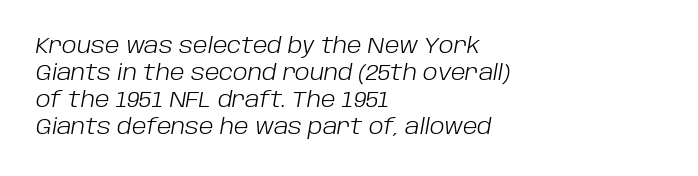
Q: Is the text bold? A: No.
Q: Is the text italic (slanted)? A: Yes, it leans right by about 10 degrees.
Q: Is the text underlined? A: No.
Q: How is the paragraph aligned? A: Left-aligned.
Q: Is the spacing between letters normal or unusually wide? A: Normal.
Q: Is the spacing between lines tight, normal or loose? A: Normal.
